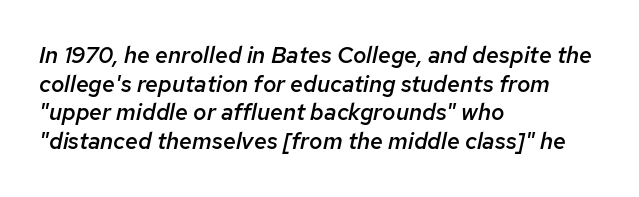
{"italic": "yes", "lean": "right", "slant_degrees": 12, "bold": "semi", "underline": "no", "align": "left", "line_spacing": "normal", "line_spacing_ratio": 1.25, "letter_spacing": "normal", "letter_spacing_em": 0.0, "glyph_px": 23}
